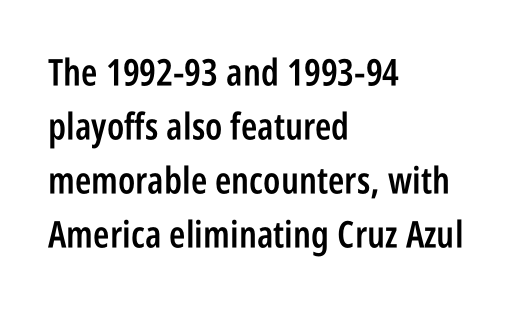
The image shows 37 px semibold, condensed sans-serif type, upright; set left-aligned, normal line spacing (1.46x), normal letter spacing, not underlined; low stroke contrast and a large x-height.
